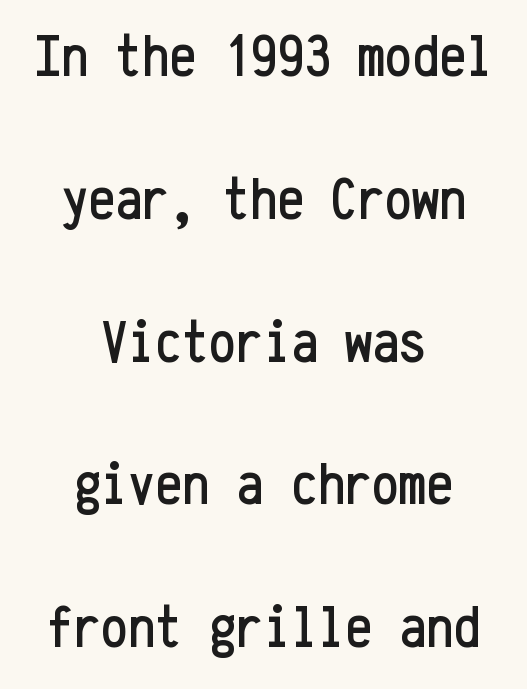
The image shows 60 px condensed sans-serif type, upright, monospaced; set centered, loose line spacing (2.38x), normal letter spacing, not underlined; low stroke contrast and a medium x-height.
